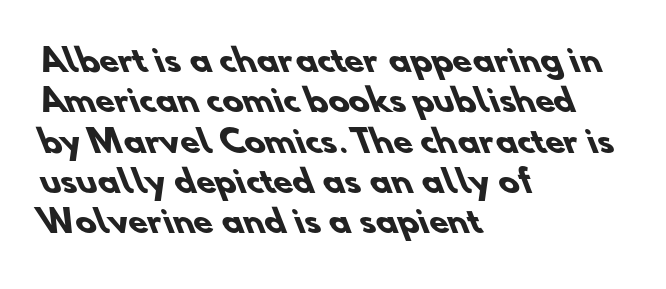
Plenty of ink on the page — the face is bold. Nothing unusual about the tracking: characters are spaced as the font intends. Words float on clear page, feet unadorned. Leftover space on each line is placed entirely after the last word. The letters advance in unequal steps, a hallmark of proportional type.
